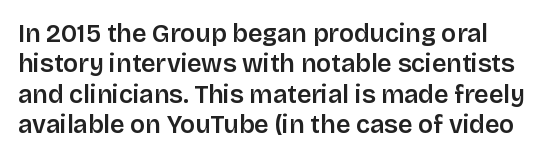
Q: Is the text bold? A: Semi-bold.
Q: Is the text italic (slanted)? A: No, it is upright.
Q: Is the text underlined? A: No.
Q: Is the spacing between letters normal or unusually wide? A: Normal.
